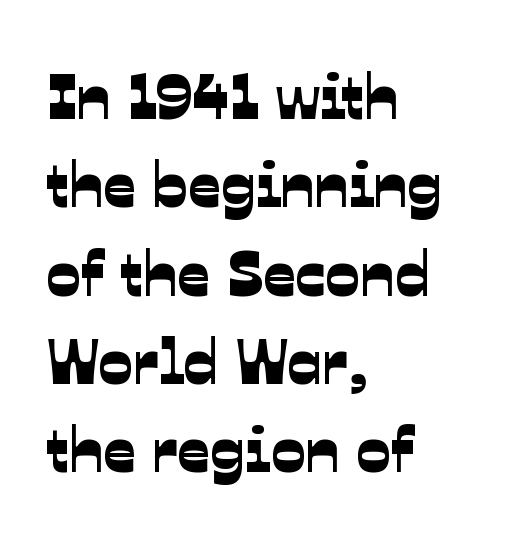
The image shows 64 px sans-serif type; set left-aligned, normal line spacing (1.38x), normal letter spacing, not underlined; low stroke contrast and a medium x-height.
